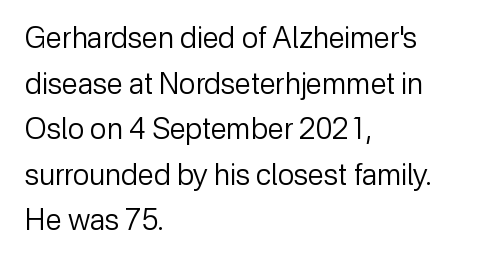
Q: Is the text bold? A: No.
Q: Is the text italic (slanted)? A: No, it is upright.
Q: Is the typeface a serif or a sans-serif typeface? A: Sans-serif.
Q: Is the text underlined? A: No.
Q: How is the paragraph aligned? A: Left-aligned.
Q: Is the spacing between letters normal or unusually wide? A: Normal.
Q: Is the spacing between lines tight, normal or loose? A: Normal.
Q: Width (condensed, normal, or wide)? A: Normal.
Q: Stroke contrast? A: Low.
Q: x-height? A: Medium.
Q: Monospaced? A: No.
